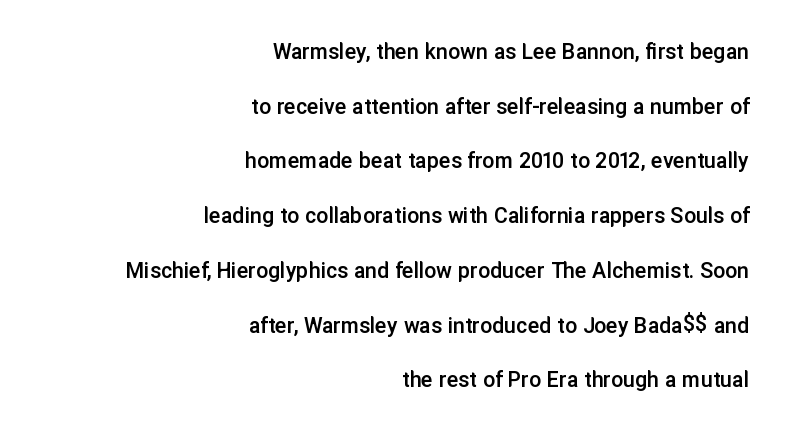
Q: Is the text bold? A: Semi-bold.
Q: Is the text italic (slanted)? A: No, it is upright.
Q: Is the text underlined? A: No.
Q: How is the paragraph aligned? A: Right-aligned.
Q: Is the spacing between letters normal or unusually wide? A: Normal.
Q: Is the spacing between lines tight, normal or loose? A: Loose.
